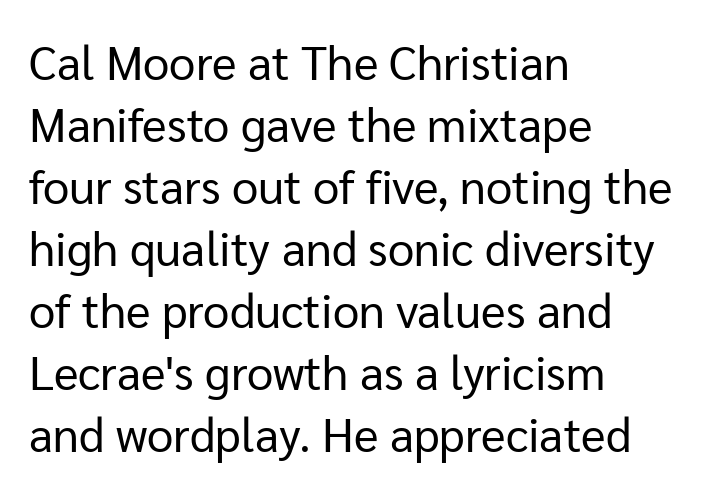
The font sits on the lighter half of the weight spectrum, regular included. The rag falls on the right side of this text block. Proportional: the letters do not fall into vertical columns. Observe the ordinary spacing: letters are neighbours, not strangers. The type sits square on the baseline with zero lean.
